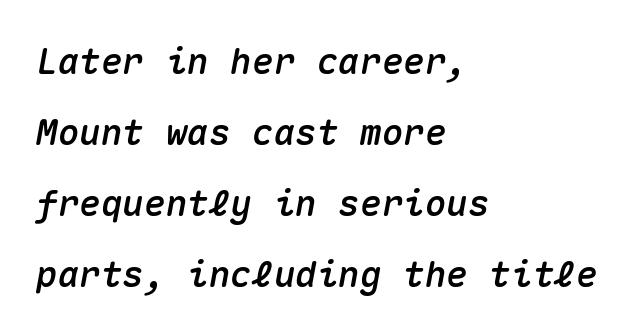
{"italic": "yes", "lean": "right", "slant_degrees": 10, "width": "normal", "stroke_contrast": "medium", "x_height": "medium", "monospaced": "yes", "underline": "no", "align": "left", "line_spacing": "loose", "line_spacing_ratio": 1.97, "letter_spacing": "normal", "letter_spacing_em": 0.0, "glyph_px": 36}
